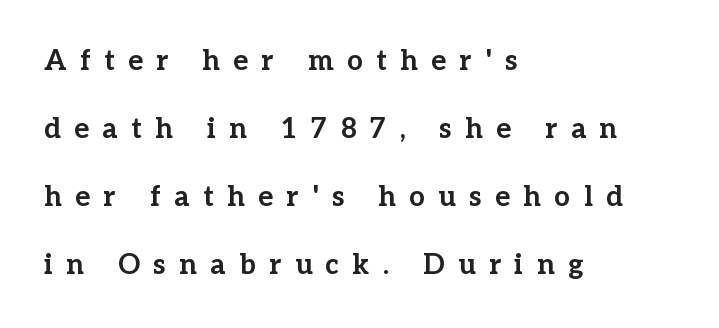
The image shows 28 px bold serif type, upright; set left-aligned, loose line spacing (2.43x), unusually wide letter spacing (+0.48 em), not underlined; low stroke contrast and a medium x-height.
